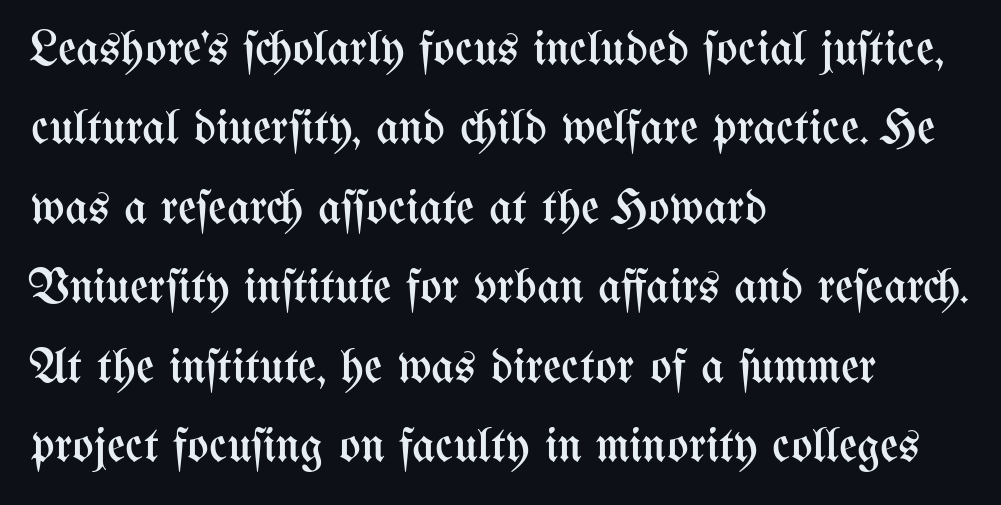
Q: Is the text bold? A: No.
Q: Is the text italic (slanted)? A: No, it is upright.
Q: Is the text underlined? A: No.
Q: How is the paragraph aligned? A: Left-aligned.
Q: Is the spacing between letters normal or unusually wide? A: Normal.
Q: Is the spacing between lines tight, normal or loose? A: Normal.
Q: Width (condensed, normal, or wide)? A: Condensed.
Q: Stroke contrast? A: Medium.
Q: x-height? A: Medium.
Q: Monospaced? A: No.
